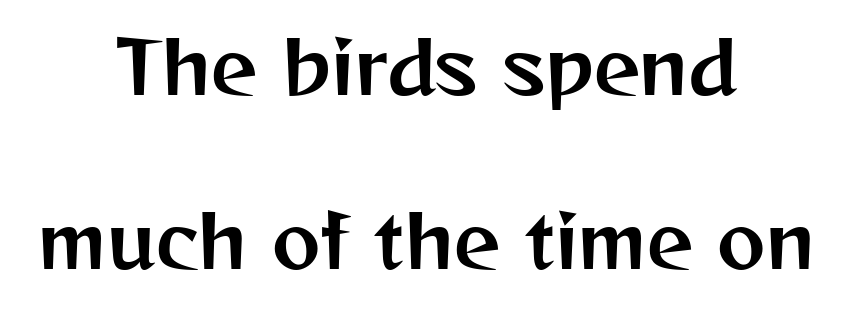
Unmarked baselines from the first word to the last. Summary of vertical rhythm: relaxed, with wide interline spacing. The paragraph shown floats in the horizontal middle. Is the letter spacing exaggerated? No — it looks like the ordinary default. The designer went with a sans here, leaving each stem footless. This is the regular roman posture of the typeface.
